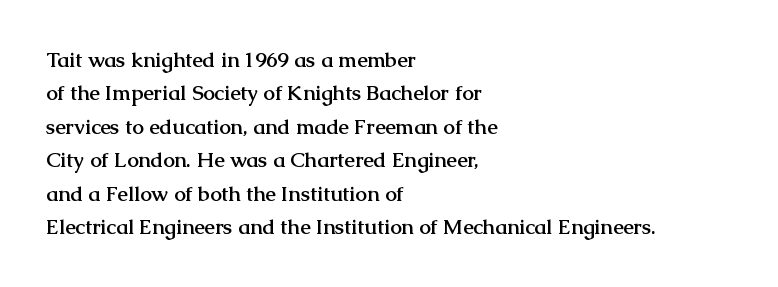
The image shows 21 px bold type, upright; set left-aligned, normal line spacing (1.59x), normal letter spacing, not underlined.
